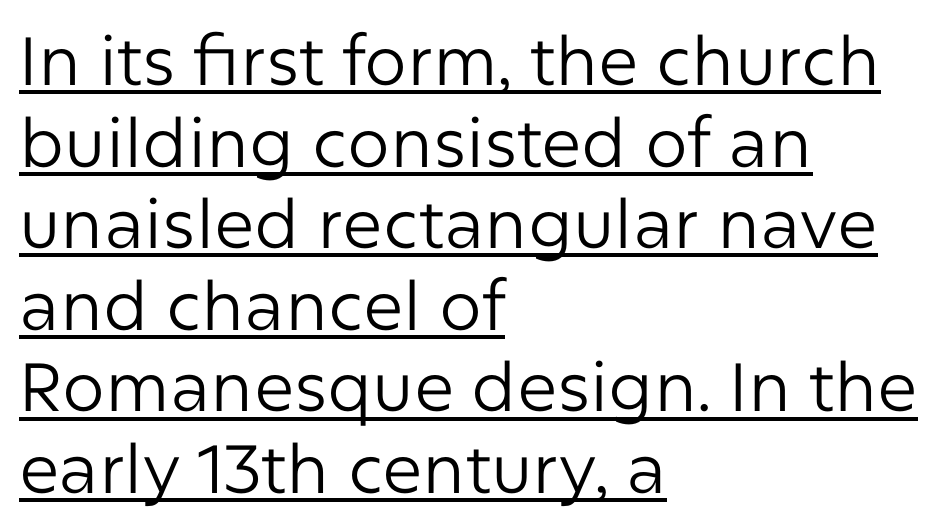
Q: Is the text bold? A: No.
Q: Is the text italic (slanted)? A: No, it is upright.
Q: Is the typeface a serif or a sans-serif typeface? A: Sans-serif.
Q: Is the text underlined? A: Yes.
Q: How is the paragraph aligned? A: Left-aligned.
Q: Is the spacing between letters normal or unusually wide? A: Normal.
Q: Width (condensed, normal, or wide)? A: Normal.
Q: Stroke contrast? A: Low.
Q: x-height? A: Medium.
Q: Monospaced? A: No.
